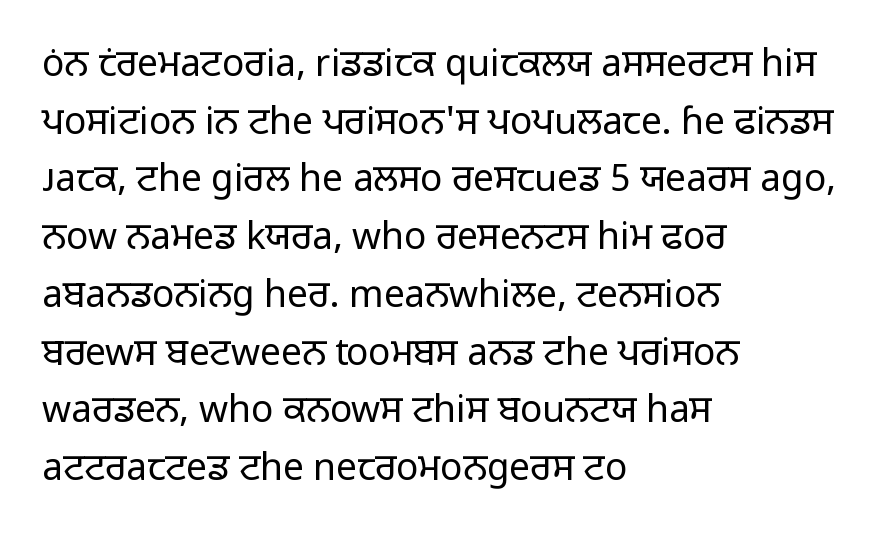
The lettering stays uniformly vertical, giving the passage a roman look. Weight class: somewhere from thin through regular. Examine the stroke ends and you'll find no serifs. Think of a printed novel: that variable character pitch is what you see here. Rows of type keep a routine distance in the vertical direction. Leftover space on each line is placed entirely after the last word.
